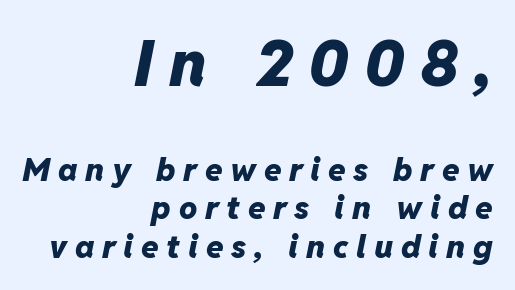
Q: Is the text bold? A: Yes.
Q: Is the text italic (slanted)? A: Yes, it leans right by about 11 degrees.
Q: Is the text underlined? A: No.
Q: How is the paragraph aligned? A: Right-aligned.
Q: Is the spacing between letters normal or unusually wide? A: Unusually wide.
Q: Which block of text is set in a larger size, the first (top) or the second (bottom)? A: The first (top) one.
Q: Width (condensed, normal, or wide)? A: Normal.
Q: Stroke contrast? A: Low.
Q: x-height? A: Medium.
Q: Monospaced? A: No.
